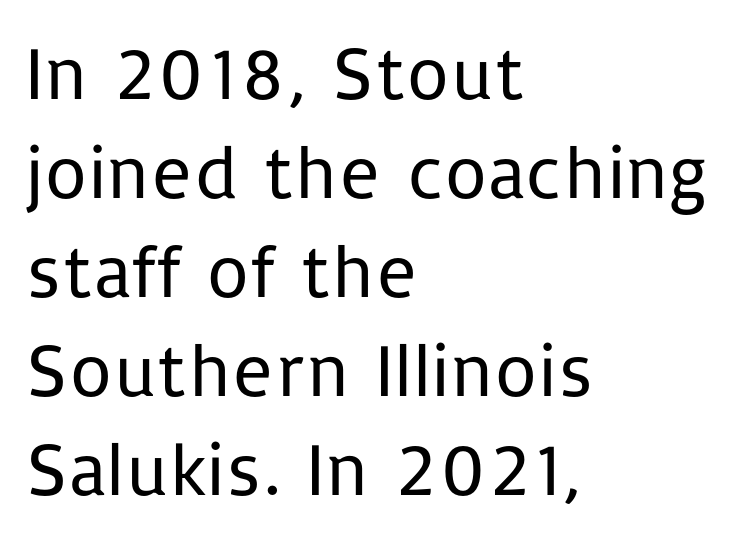
The image shows 75 px regular-weight sans-serif type, upright; set left-aligned, normal line spacing (1.32x), normal letter spacing, not underlined; low stroke contrast and a medium x-height.
